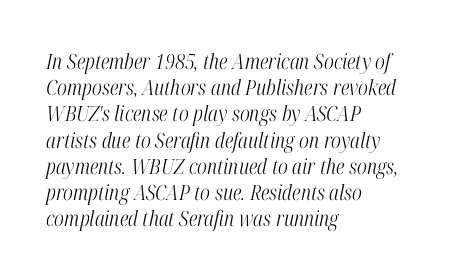
{"italic": "yes", "lean": "right", "slant_degrees": 12, "bold": "no", "underline": "no", "align": "left", "line_spacing": "normal", "line_spacing_ratio": 1.25, "letter_spacing": "normal", "letter_spacing_em": 0.0, "glyph_px": 21}
